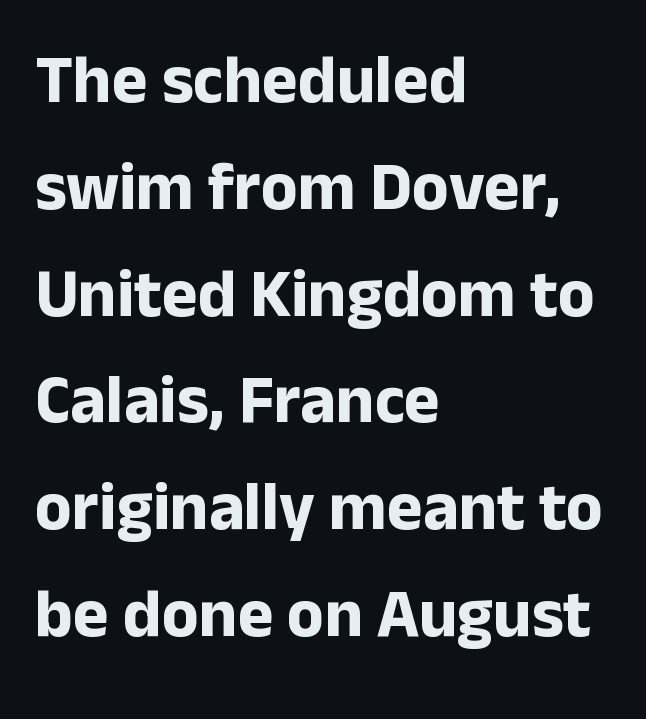
Q: Is the text bold? A: Yes.
Q: Is the text italic (slanted)? A: No, it is upright.
Q: Is the typeface a serif or a sans-serif typeface? A: Sans-serif.
Q: Is the text underlined? A: No.
Q: How is the paragraph aligned? A: Left-aligned.
Q: Is the spacing between letters normal or unusually wide? A: Normal.
Q: Is the spacing between lines tight, normal or loose? A: Normal.
Q: Width (condensed, normal, or wide)? A: Normal.
Q: Stroke contrast? A: Low.
Q: x-height? A: Medium.
Q: Monospaced? A: No.
